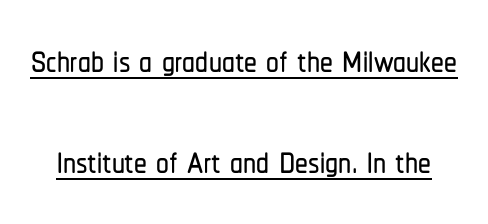
Q: Is the text italic (slanted)? A: No, it is upright.
Q: Is the typeface a serif or a sans-serif typeface? A: Sans-serif.
Q: Is the text underlined? A: Yes.
Q: Is the spacing between letters normal or unusually wide? A: Normal.
Q: Is the spacing between lines tight, normal or loose? A: Loose.
Q: Width (condensed, normal, or wide)? A: Condensed.
Q: Stroke contrast? A: Low.
Q: x-height? A: Medium.
Q: Monospaced? A: No.
